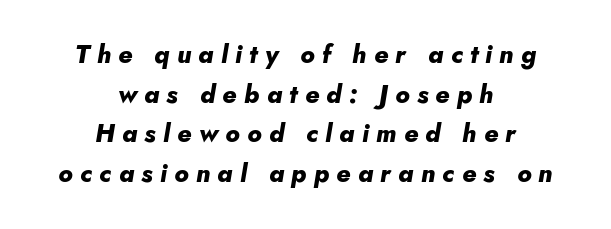
Q: Is the text bold? A: Yes.
Q: Is the text italic (slanted)? A: Yes, it leans right by about 10 degrees.
Q: Is the text underlined? A: No.
Q: How is the paragraph aligned? A: Centered.
Q: Is the spacing between letters normal or unusually wide? A: Unusually wide.
Q: Is the spacing between lines tight, normal or loose? A: Normal.
